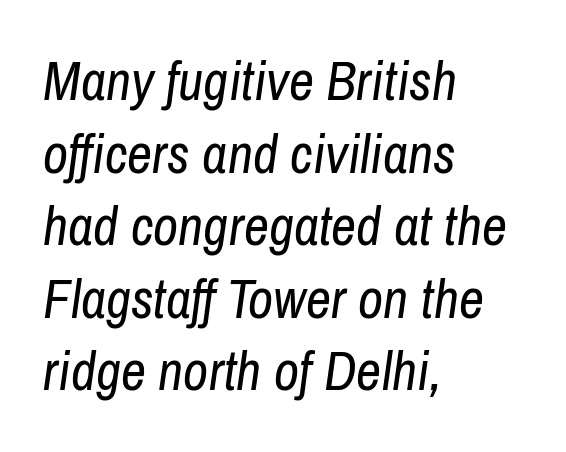
No heavy texture on the line: the type isn't bold. Baseline-to-baseline distance is the conventional proportion of letter height. These lines are set flush left with a ragged right edge. This sample has the flowing, uneven cadence of proportional lettering. This sample uses plain, unmodified letter spacing.
